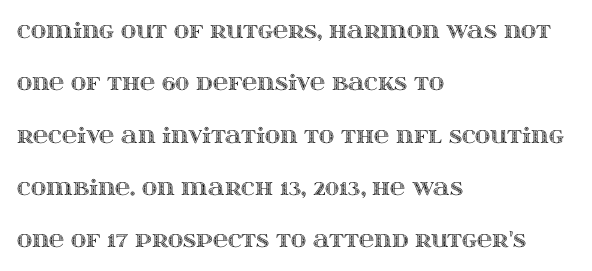
Bare-footed words on every line. Students, observe: this is what heavily led, spacious text looks like. When letters stand straight like this, we call the style roman or upright. Short note: letters normally spaced.
